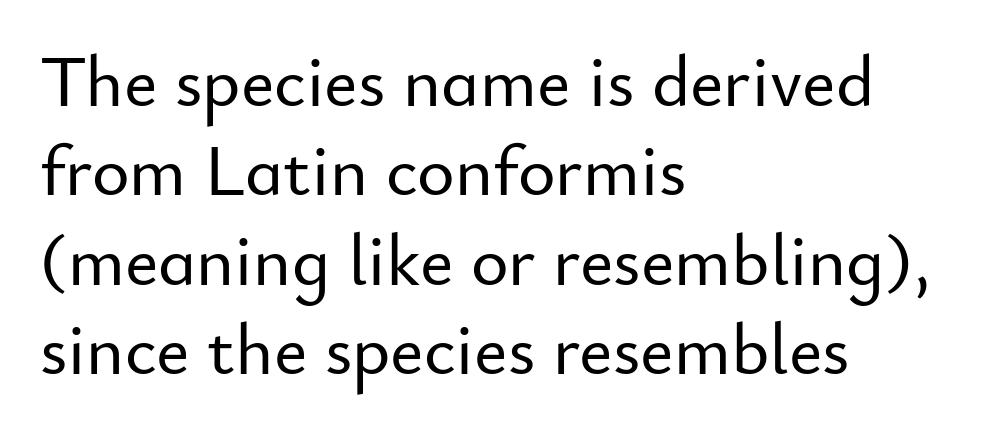
This sample uses an upright cut, with every glyph sitting square on the baseline. Typographically, this falls in the sans-serif category. The type is set solid horizontally, with unmodified tracking. The compositor pushed each line to the left boundary. These lines are rendered in a variable-pitch font.
